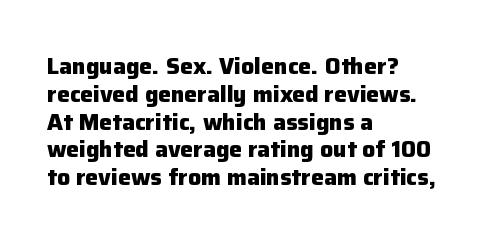
Short and long lines alike share a common starting point at left. Unlike italic type, these characters show no tilt at all. The passage shown is emphatically bold. The face used here is rendered with its standard letterfit. The space beneath each line is pristine and unruled.
